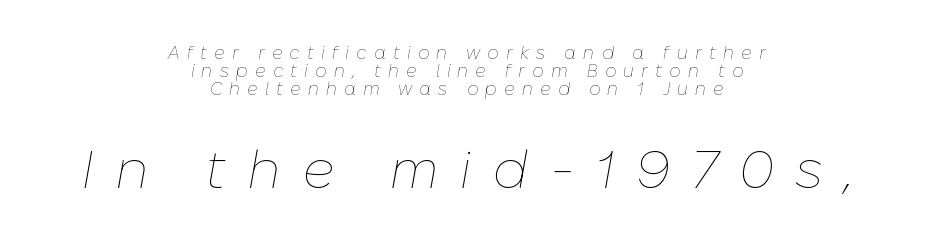
{"italic": "yes", "lean": "right", "slant_degrees": 10, "bold": "no", "weight": "thin", "width": "normal", "stroke_contrast": "low", "x_height": "medium", "monospaced": "no", "underline": "no", "align": "center", "line_spacing": "tight", "line_spacing_ratio": 1.0, "letter_spacing": "wide", "letter_spacing_em": 0.39, "larger_block": "second", "size_ratio": 3.0, "glyph_px": 54}
